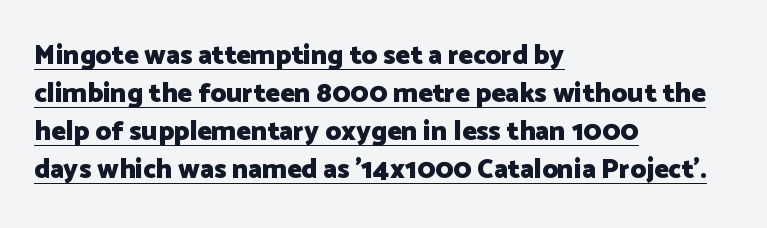
The image shows 27 px bold type, upright; set left-aligned, normal line spacing (1.41x), normal letter spacing, underlined.
